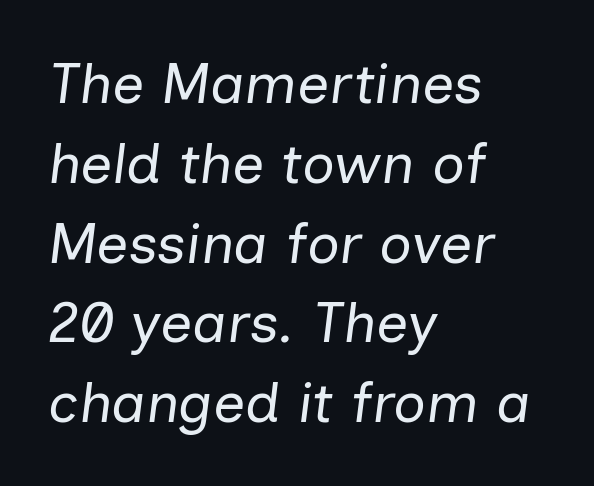
The image shows 57 px regular-weight type, italic (leaning right); set left-aligned, normal line spacing (1.4x), normal letter spacing, not underlined; low stroke contrast and a medium x-height.
